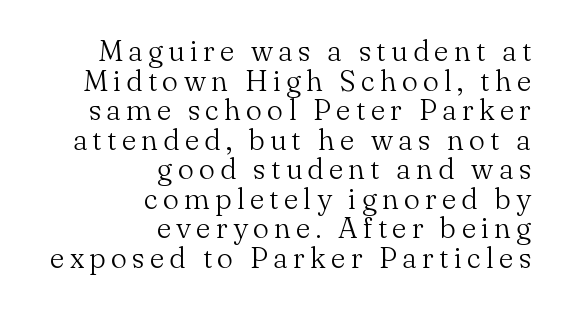
Is this a fixed-width face? No — the glyphs have proportional, varying widths. Look at the bottom of the vertical strokes: they flare into serifs here. Type without underlining. The typesetter chose a ragged-left arrangement here.
